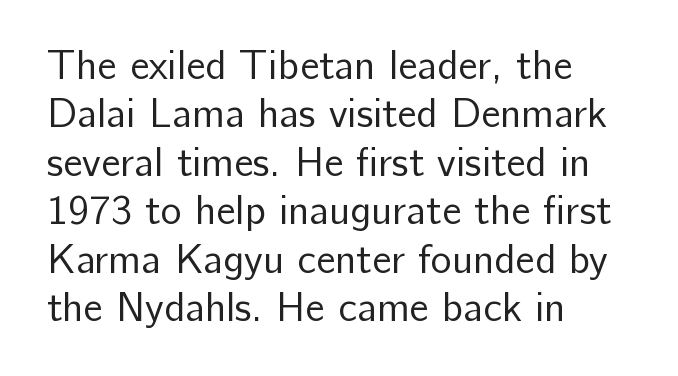
The image shows 40 px regular-weight sans-serif type, upright; set left-aligned, line spacing 1.21x, normal letter spacing, not underlined; low stroke contrast and a medium x-height.
